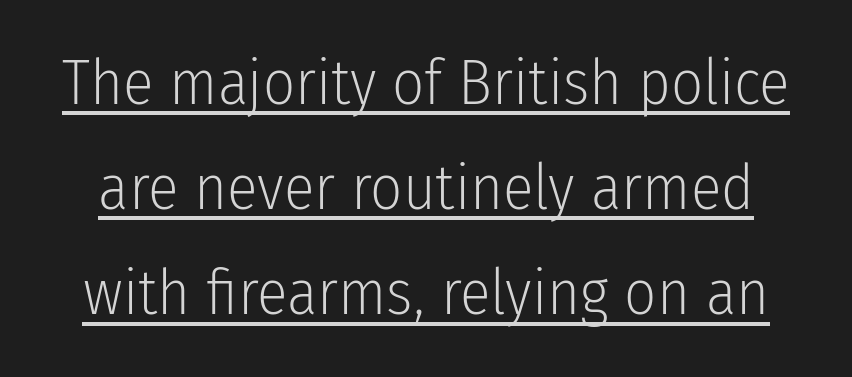
Q: Is the text bold? A: No.
Q: Is the text italic (slanted)? A: No, it is upright.
Q: Is the typeface a serif or a sans-serif typeface? A: Sans-serif.
Q: Is the text underlined? A: Yes.
Q: Is the spacing between letters normal or unusually wide? A: Normal.
Q: Is the spacing between lines tight, normal or loose? A: Normal.
Q: Width (condensed, normal, or wide)? A: Condensed.
Q: Stroke contrast? A: Low.
Q: x-height? A: Medium.
Q: Monospaced? A: No.
